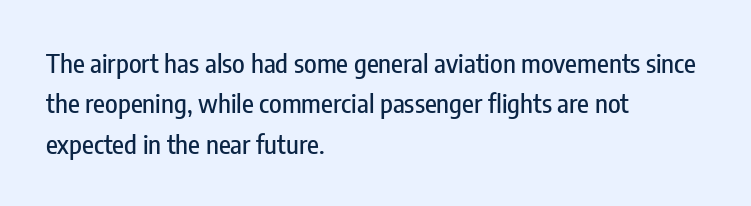
The image shows 26 px text type, upright; set left-aligned, normal line spacing (1.55x), normal letter spacing, not underlined.
